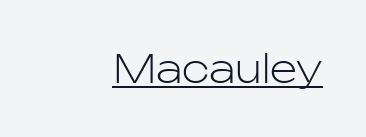
Note the varied advance widths — an 'i' is clearly narrower than an 'm'. Every stem runs plumb, perpendicular to the baseline. Emphasis is given by a line drawn under the lettering. Tracking value appears to be zero — textbook default spacing.
